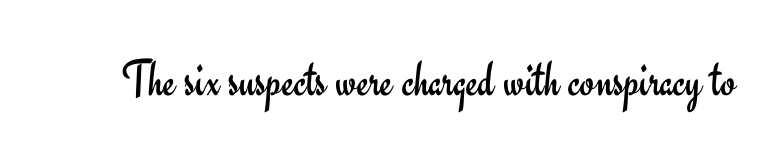
The strokes are not fattened; the text isn't bold. No extra tracking has been applied to these lines. Varying glyph widths throughout — classic text-font behaviour. Clear beneath every line of the passage. No feet cap the strokes, marking this as sans-serif type.
